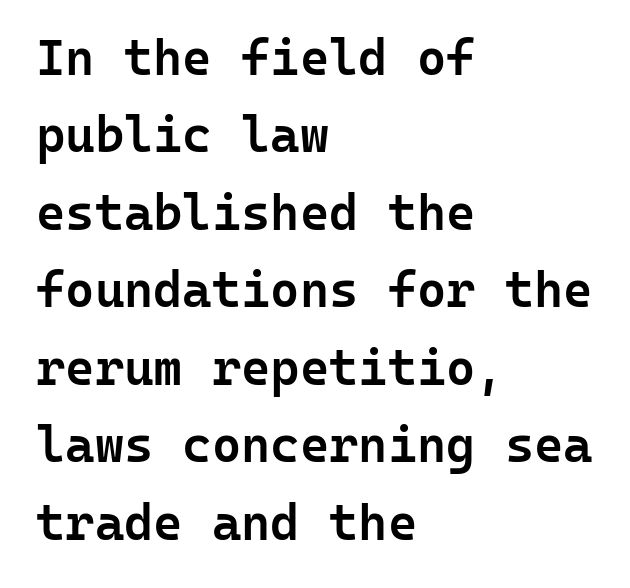
{"serif": "no", "italic": "no", "bold": "semi", "weight": "semibold", "width": "normal", "stroke_contrast": "low", "x_height": "medium", "monospaced": "yes", "underline": "no", "align": "left", "line_spacing": "normal", "line_spacing_ratio": 1.55, "letter_spacing": "normal", "letter_spacing_em": 0.0, "glyph_px": 50}
